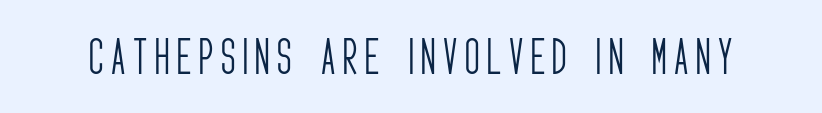
{"serif": "no", "italic": "no", "bold": "no", "weight": "light", "width": "condensed", "stroke_contrast": "low", "x_height": "large", "monospaced": "no", "underline": "no", "glyph_px": 40}
